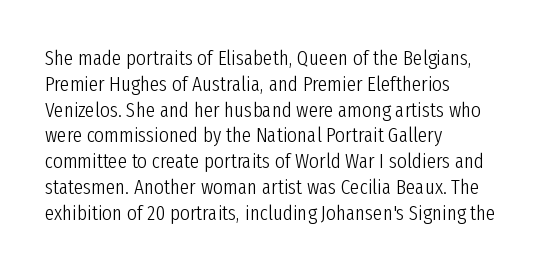
{"italic": "no", "bold": "no", "underline": "no", "align": "left", "line_spacing_ratio": 1.23, "letter_spacing": "normal", "letter_spacing_em": 0.0, "glyph_px": 21}
